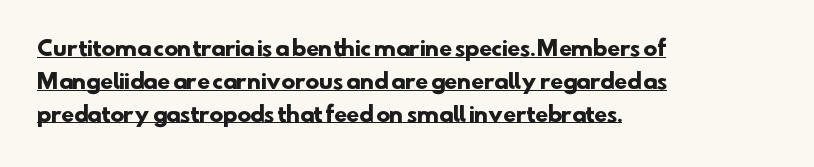
Q: Is the text bold? A: Yes.
Q: Is the text underlined? A: Yes.
Q: How is the paragraph aligned? A: Left-aligned.
Q: Is the spacing between letters normal or unusually wide? A: Normal.
Q: Is the spacing between lines tight, normal or loose? A: Normal.
